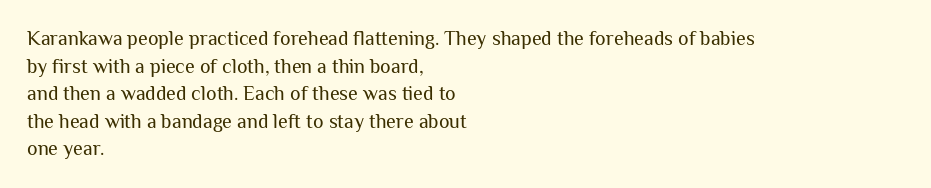
Q: Is the text bold? A: No.
Q: Is the text italic (slanted)? A: No, it is upright.
Q: Is the text underlined? A: No.
Q: How is the paragraph aligned? A: Left-aligned.
Q: Is the spacing between letters normal or unusually wide? A: Normal.
Q: Is the spacing between lines tight, normal or loose? A: Normal.
